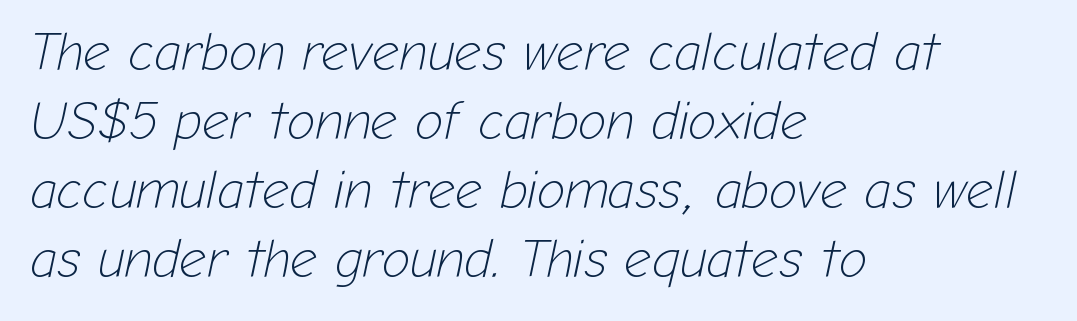
Q: Is the text bold? A: No.
Q: Is the text italic (slanted)? A: Yes, it leans right by about 12 degrees.
Q: Is the text underlined? A: No.
Q: How is the paragraph aligned? A: Left-aligned.
Q: Is the spacing between letters normal or unusually wide? A: Normal.
Q: Is the spacing between lines tight, normal or loose? A: Normal.
Q: Width (condensed, normal, or wide)? A: Normal.
Q: Stroke contrast? A: Low.
Q: x-height? A: Medium.
Q: Monospaced? A: No.
